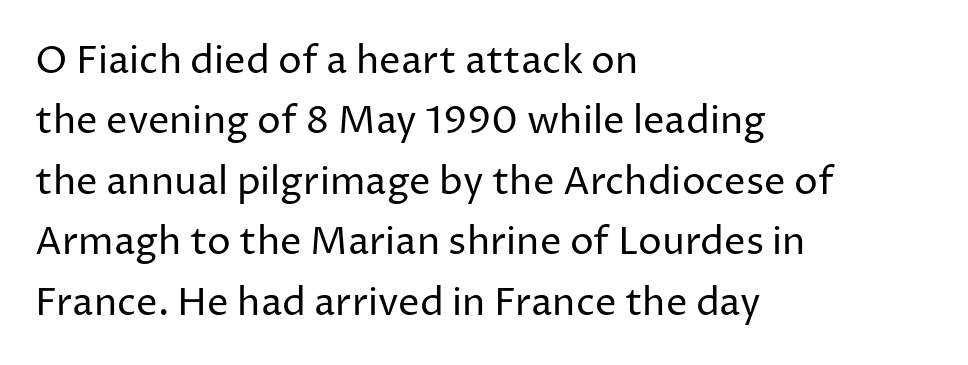
A typesetter would call this proportional, since set widths differ per character. Serif or sans? Sans — the stroke terminals are bare. Visually the block forms a straight wall on the left and a jagged coastline on the right. Honestly, there is no underline to notice here at all. The specimen reads as upright at a glance.
